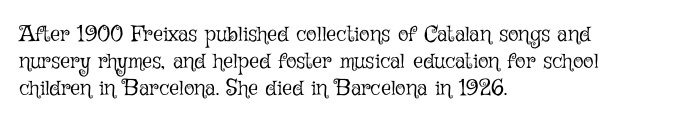
The image shows 22 px text type, upright; set left-aligned, line spacing 1.22x, normal letter spacing, not underlined.
